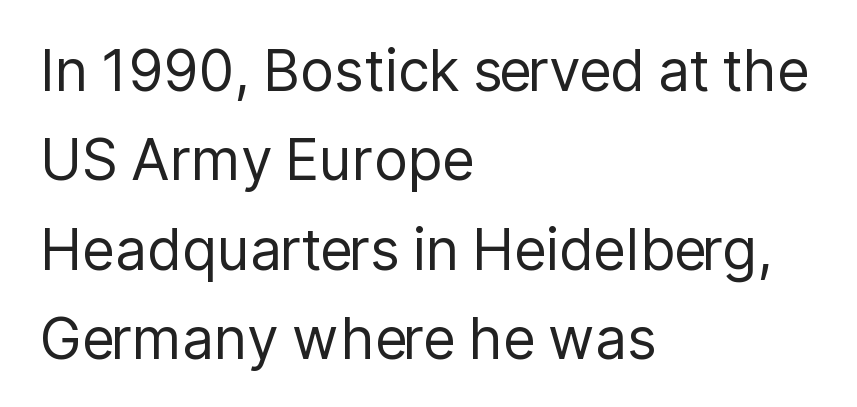
{"serif": "no", "italic": "no", "bold": "no", "weight": "regular", "width": "normal", "stroke_contrast": "low", "x_height": "medium", "monospaced": "no", "underline": "no", "align": "left", "line_spacing": "normal", "line_spacing_ratio": 1.57, "letter_spacing": "normal", "letter_spacing_em": 0.0, "glyph_px": 57}
